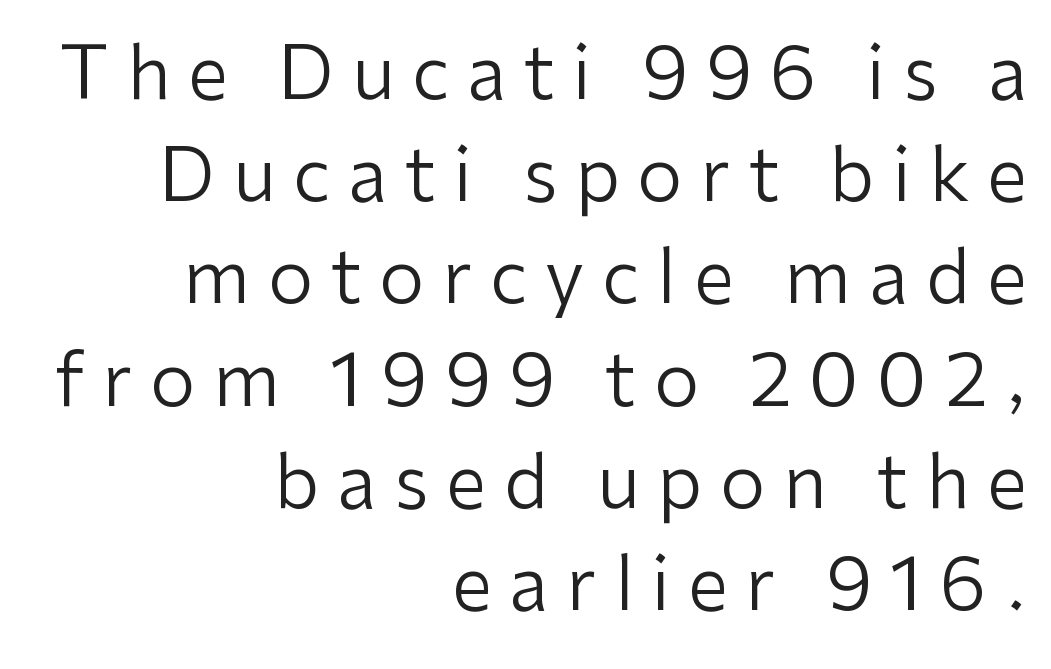
Q: Is the text bold? A: No.
Q: Is the text italic (slanted)? A: No, it is upright.
Q: Is the typeface a serif or a sans-serif typeface? A: Sans-serif.
Q: Is the text underlined? A: No.
Q: How is the paragraph aligned? A: Right-aligned.
Q: Is the spacing between letters normal or unusually wide? A: Unusually wide.
Q: Is the spacing between lines tight, normal or loose? A: Normal.
Q: Width (condensed, normal, or wide)? A: Normal.
Q: Stroke contrast? A: Low.
Q: x-height? A: Medium.
Q: Monospaced? A: No.
